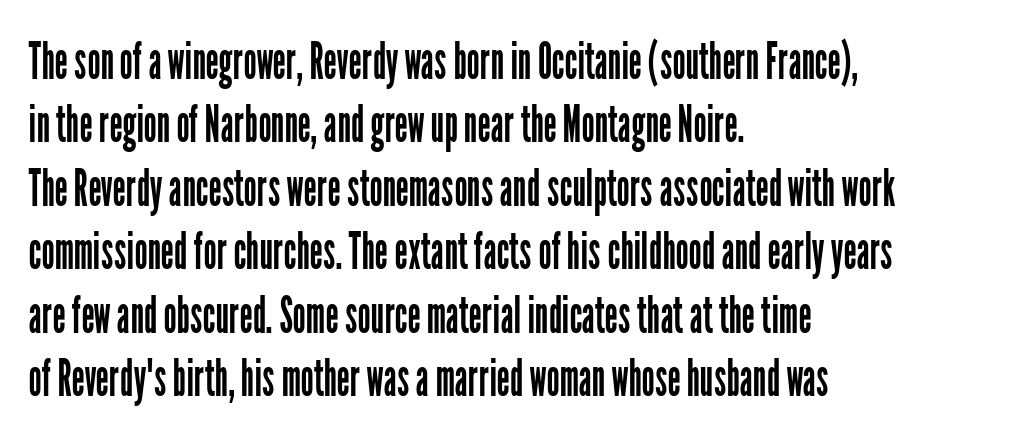
The image shows 52 px regular-weight, condensed sans-serif type, upright; set left-aligned, line spacing 1.22x, normal letter spacing, not underlined; low stroke contrast and a medium x-height.
